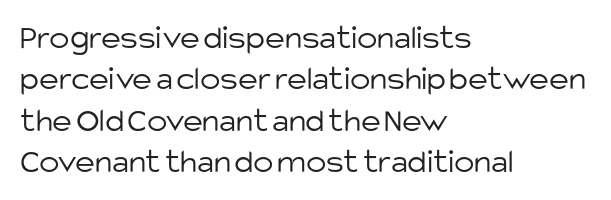
Q: Is the text bold? A: No.
Q: Is the text italic (slanted)? A: No, it is upright.
Q: Is the typeface a serif or a sans-serif typeface? A: Sans-serif.
Q: Is the text underlined? A: No.
Q: How is the paragraph aligned? A: Left-aligned.
Q: Is the spacing between letters normal or unusually wide? A: Normal.
Q: Width (condensed, normal, or wide)? A: Normal.
Q: Stroke contrast? A: Low.
Q: x-height? A: Large.
Q: Monospaced? A: No.
